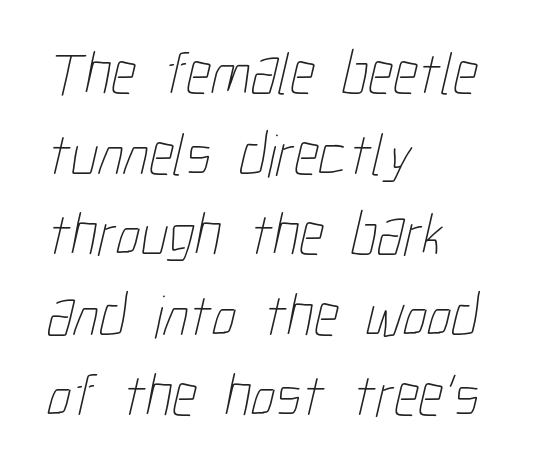
{"bold": "no", "weight": "thin", "width": "condensed", "stroke_contrast": "low", "x_height": "medium", "monospaced": "no", "underline": "no", "align": "left", "line_spacing": "normal", "line_spacing_ratio": 1.32, "letter_spacing": "normal", "letter_spacing_em": 0.0, "glyph_px": 61}
